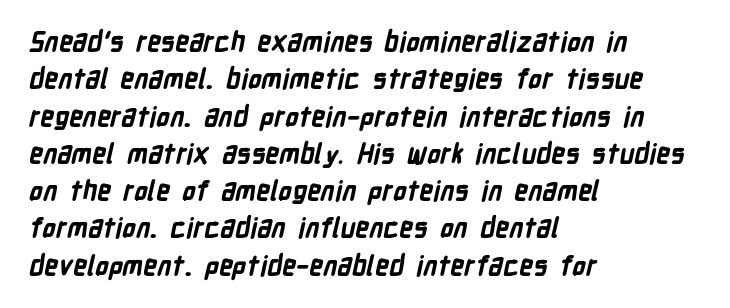
{"bold": "yes", "underline": "no", "align": "left", "line_spacing": "normal", "line_spacing_ratio": 1.38, "letter_spacing": "normal", "letter_spacing_em": 0.0, "glyph_px": 27}
